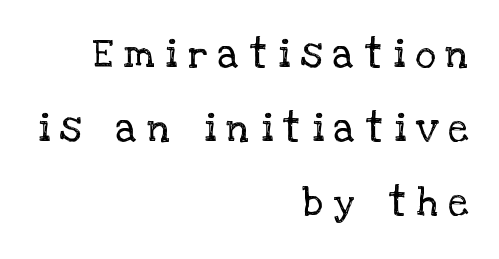
Letters have the restrained weight of plain body copy at most. Proportional: the letters do not fall into vertical columns. It's the straight-up-and-down kind of type. The rendering shows small feet on the letterforms — a serif design. Words appear elongated and porous because spacing is wide. Visually the block forms a straight wall on the right and a jagged coastline on the left.
